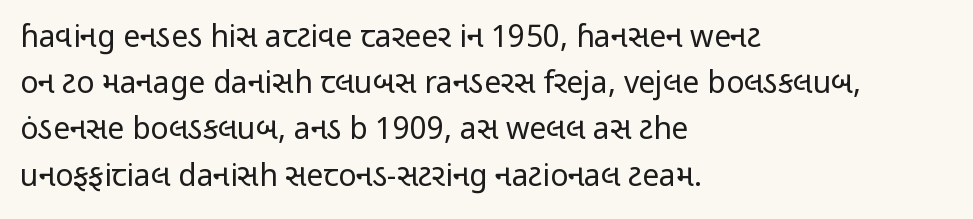
Note: no serifs on the glyphs. The specimen omits any rule beneath the text block's lines. The typeface has the unassuming heft of standard copy or less. Does the lettering tilt? It doesn't — this is upright.
